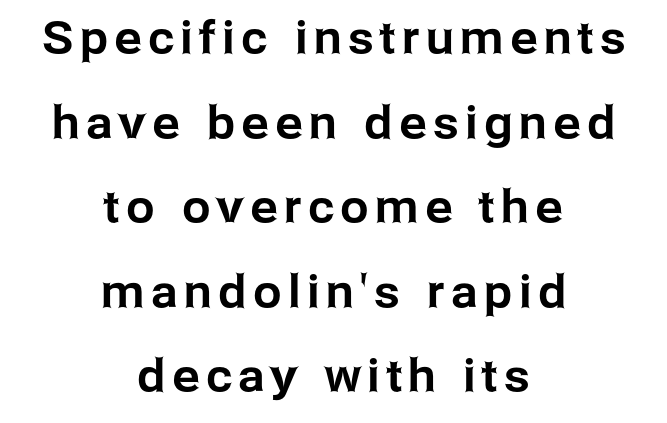
Q: Is the text italic (slanted)? A: No, it is upright.
Q: Is the typeface a serif or a sans-serif typeface? A: Sans-serif.
Q: Is the text underlined? A: No.
Q: How is the paragraph aligned? A: Centered.
Q: Width (condensed, normal, or wide)? A: Normal.
Q: Stroke contrast? A: Low.
Q: x-height? A: Medium.
Q: Monospaced? A: No.
